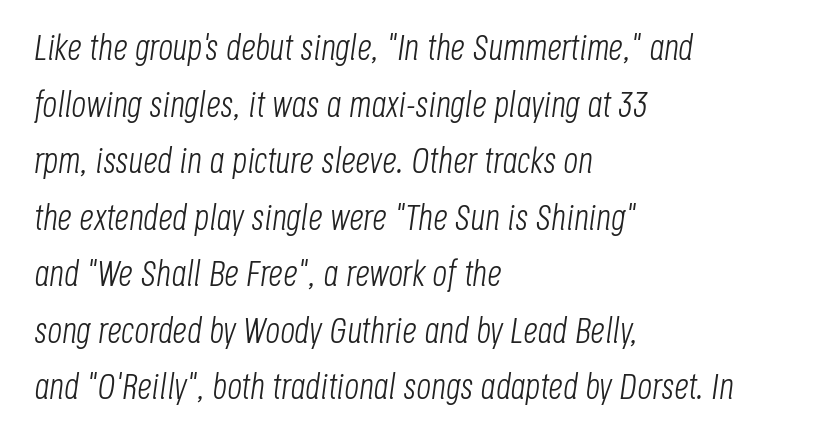
{"italic": "yes", "lean": "right", "slant_degrees": 8, "bold": "no", "weight": "light", "width": "condensed", "stroke_contrast": "low", "x_height": "large", "monospaced": "no", "underline": "no", "align": "left", "line_spacing": "normal", "line_spacing_ratio": 1.57, "letter_spacing": "normal", "letter_spacing_em": 0.0, "glyph_px": 36}
